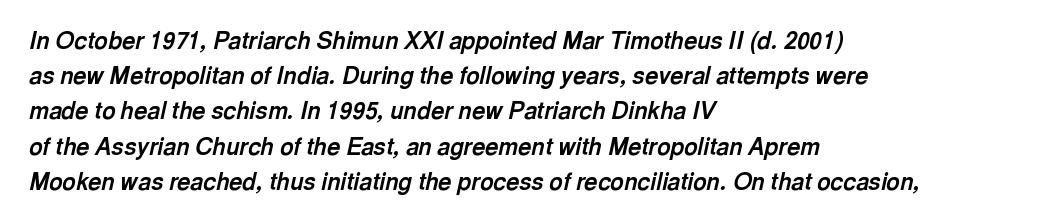
Q: Is the text bold? A: Yes.
Q: Is the text italic (slanted)? A: Yes, it leans right by about 13 degrees.
Q: Is the text underlined? A: No.
Q: How is the paragraph aligned? A: Left-aligned.
Q: Is the spacing between letters normal or unusually wide? A: Normal.
Q: Is the spacing between lines tight, normal or loose? A: Normal.
